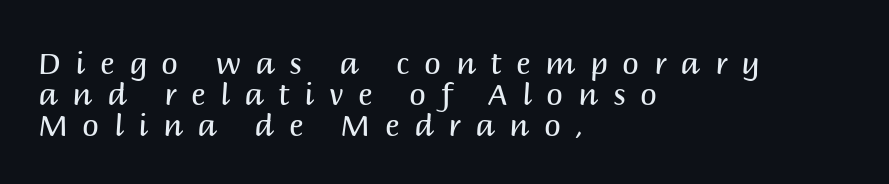
Q: Is the text bold? A: No.
Q: Is the text italic (slanted)? A: Yes.
Q: Is the typeface a serif or a sans-serif typeface? A: Sans-serif.
Q: Is the text underlined? A: No.
Q: How is the paragraph aligned? A: Left-aligned.
Q: Is the spacing between letters normal or unusually wide? A: Unusually wide.
Q: Is the spacing between lines tight, normal or loose? A: Tight.
Q: Width (condensed, normal, or wide)? A: Normal.
Q: Stroke contrast? A: Medium.
Q: x-height? A: Large.
Q: Monospaced? A: No.
